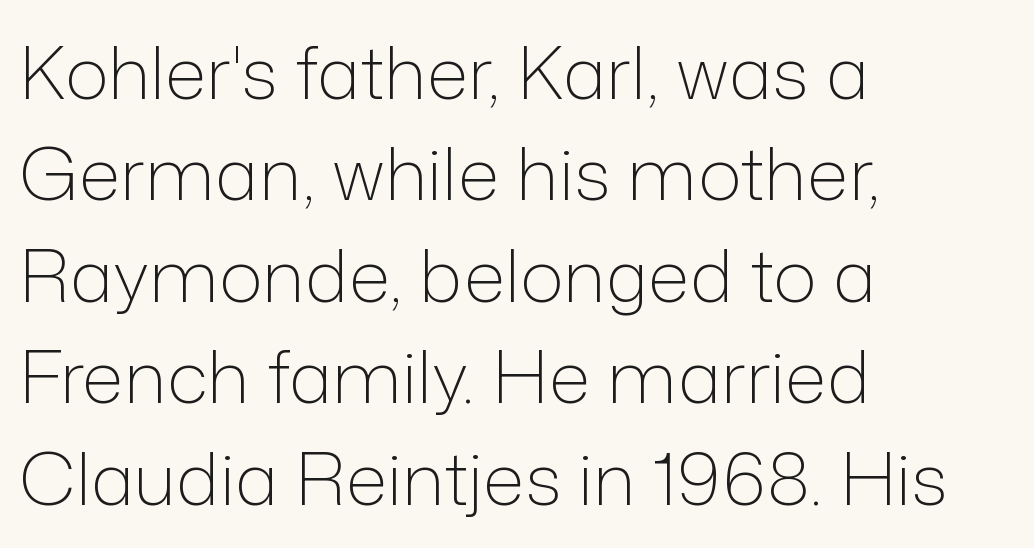
The rendering uses natural spacing where letterforms have individual widths. Stroke terminals: plain, sans-serif. Ink coverage per letter is moderate at most. Leftover space on each line is placed entirely after the last word. Quick note: interline space is typical. Spacing between characters is what you'd get straight out of the box.
